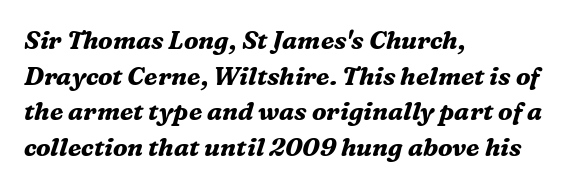
The glyphs look as if they've been sheared to an angle. All the whitespace from short lines collects on the right. A typesetter would call this zero additional tracking. Only glyphs here, with clear space below each row. The lines sit at an ordinary, default distance from one another. Pretty heavy lettering here — definitely bold.
